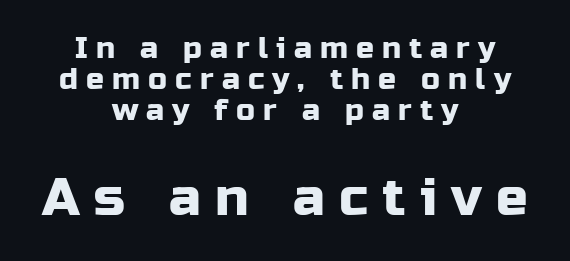
Q: Is the text italic (slanted)? A: No, it is upright.
Q: Is the typeface a serif or a sans-serif typeface? A: Sans-serif.
Q: Is the text underlined? A: No.
Q: How is the paragraph aligned? A: Centered.
Q: Is the spacing between letters normal or unusually wide? A: Unusually wide.
Q: Is the spacing between lines tight, normal or loose? A: Tight.
Q: Which block of text is set in a larger size, the first (top) or the second (bottom)? A: The second (bottom) one.
Q: Width (condensed, normal, or wide)? A: Normal.
Q: Stroke contrast? A: Low.
Q: x-height? A: Medium.
Q: Monospaced? A: No.
